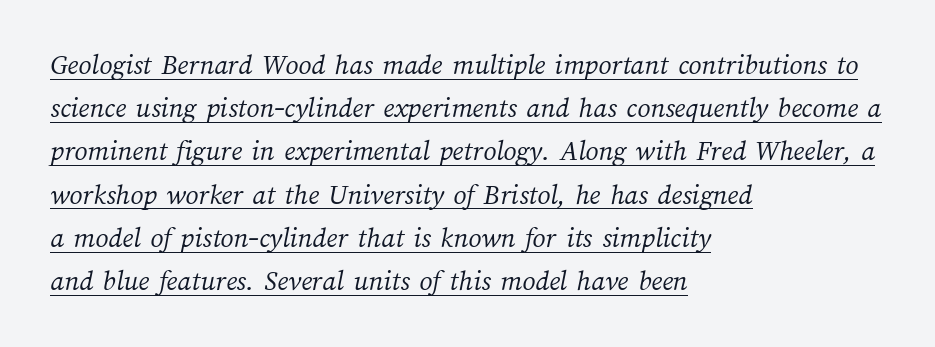
Leftover space on each line is placed entirely after the last word. The designer left line spacing at the default. Heaviness? Minimal to ordinary, like unemphasized prose. What stands out about the letter spacing? Nothing — it is the standard amount. Caption: lettering with a line underneath. Spacing verdict: proportional, widths tailored to each character.
